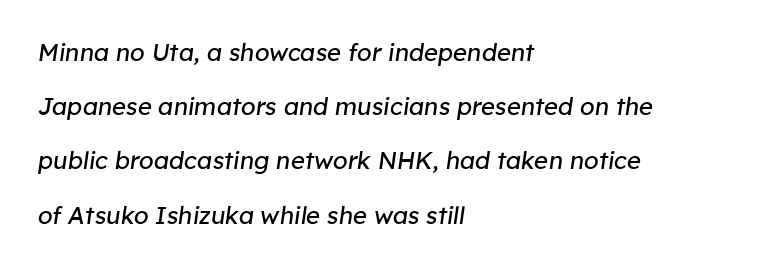
The passage shown is not bold in any degree. The letters sit at their default tracking, neither squeezed nor spread. Emphasis-style slanted type is in use. Whoever set this chose breathing room over compactness in the vertical rhythm. Type without underlining.
